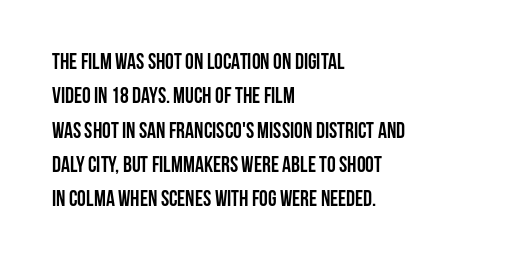
Q: Is the text bold? A: Yes.
Q: Is the text italic (slanted)? A: No, it is upright.
Q: Is the text underlined? A: No.
Q: How is the paragraph aligned? A: Left-aligned.
Q: Is the spacing between letters normal or unusually wide? A: Normal.
Q: Is the spacing between lines tight, normal or loose? A: Normal.
